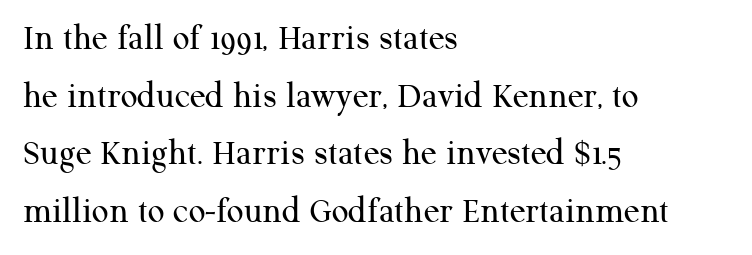
{"serif": "yes", "italic": "no", "bold": "no", "weight": "regular", "width": "normal", "stroke_contrast": "medium", "x_height": "medium", "monospaced": "no", "underline": "no", "align": "left", "line_spacing": "normal", "line_spacing_ratio": 1.56, "letter_spacing": "normal", "letter_spacing_em": 0.0, "glyph_px": 37}
